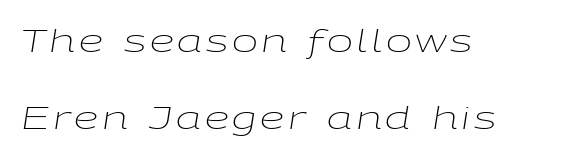
{"italic": "yes", "lean": "right", "slant_degrees": 9, "bold": "no", "weight": "light", "width": "wide", "stroke_contrast": "low", "x_height": "medium", "monospaced": "no", "underline": "no", "align": "left", "line_spacing": "loose", "line_spacing_ratio": 2.49, "glyph_px": 31}
